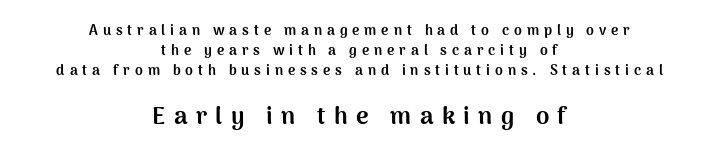
Q: Is the text bold? A: Yes.
Q: Is the text italic (slanted)? A: No, it is upright.
Q: Is the text underlined? A: No.
Q: How is the paragraph aligned? A: Centered.
Q: Is the spacing between letters normal or unusually wide? A: Unusually wide.
Q: Is the spacing between lines tight, normal or loose? A: Normal.
Q: Which block of text is set in a larger size, the first (top) or the second (bottom)? A: The second (bottom) one.
